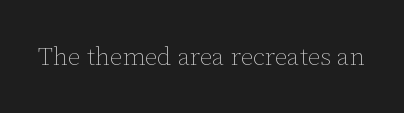
Q: Is the text bold? A: No.
Q: Is the text italic (slanted)? A: No, it is upright.
Q: Is the text underlined? A: No.
Q: Is the spacing between letters normal or unusually wide? A: Normal.
